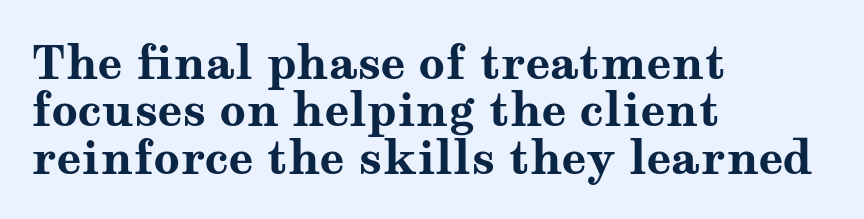
{"serif": "yes", "italic": "no", "bold": "yes", "weight": "bold", "width": "wide", "stroke_contrast": "medium", "x_height": "medium", "monospaced": "no", "underline": "no", "align": "left", "line_spacing": "tight", "line_spacing_ratio": 1.03, "letter_spacing": "normal", "letter_spacing_em": 0.0, "glyph_px": 46}
